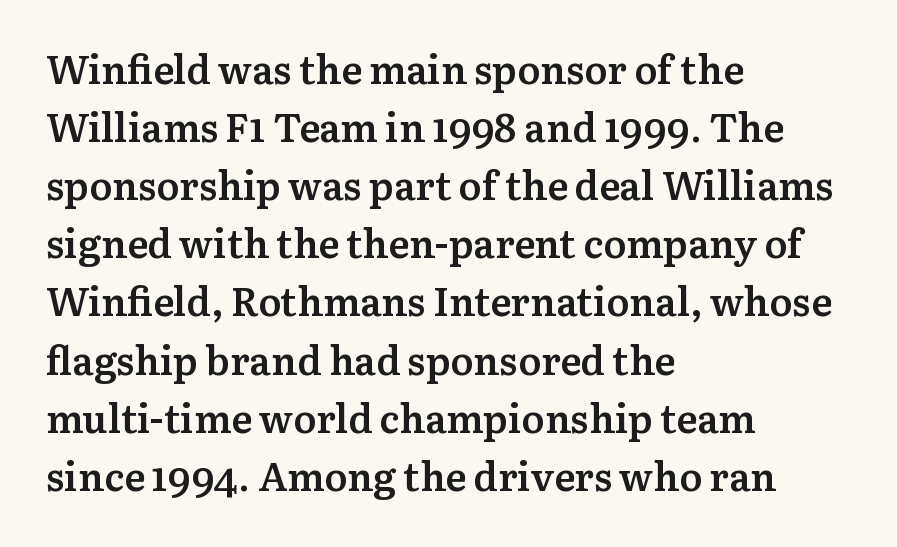
Q: Is the text bold? A: Semi-bold.
Q: Is the text italic (slanted)? A: No, it is upright.
Q: Is the typeface a serif or a sans-serif typeface? A: Serif.
Q: Is the text underlined? A: No.
Q: How is the paragraph aligned? A: Left-aligned.
Q: Is the spacing between letters normal or unusually wide? A: Normal.
Q: Is the spacing between lines tight, normal or loose? A: Normal.
Q: Width (condensed, normal, or wide)? A: Normal.
Q: Stroke contrast? A: Medium.
Q: x-height? A: Medium.
Q: Monospaced? A: No.
